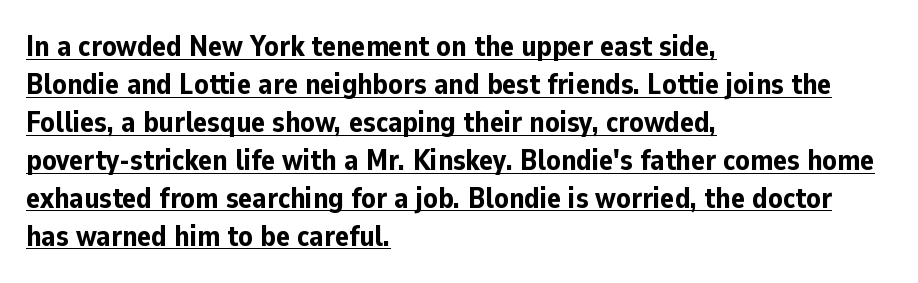
Underlined type. Looks like regular typesetting: each glyph gets only the width it needs. The compositor pushed each line to the left boundary. The lettering holds an erect, upright posture throughout.
